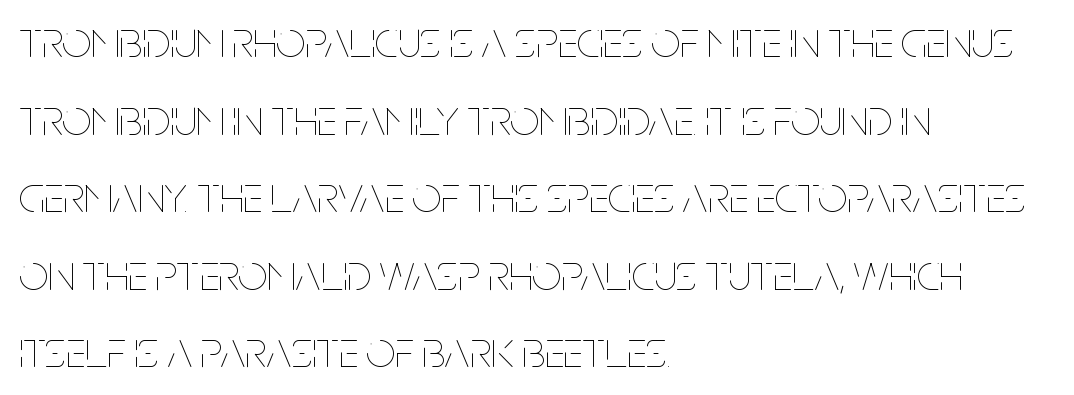
{"italic": "no", "bold": "no", "weight": "thin", "width": "condensed", "stroke_contrast": "low", "x_height": "large", "monospaced": "no", "underline": "no", "align": "left", "line_spacing": "normal", "line_spacing_ratio": 1.52, "letter_spacing": "normal", "letter_spacing_em": 0.0, "glyph_px": 51}
